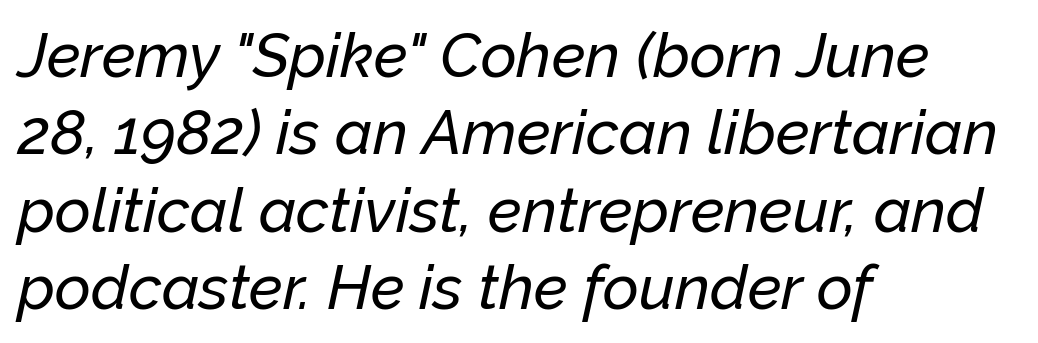
The image shows 62 px text type, italic (leaning right); set left-aligned, normal line spacing (1.25x), normal letter spacing, not underlined; low stroke contrast and a medium x-height.
